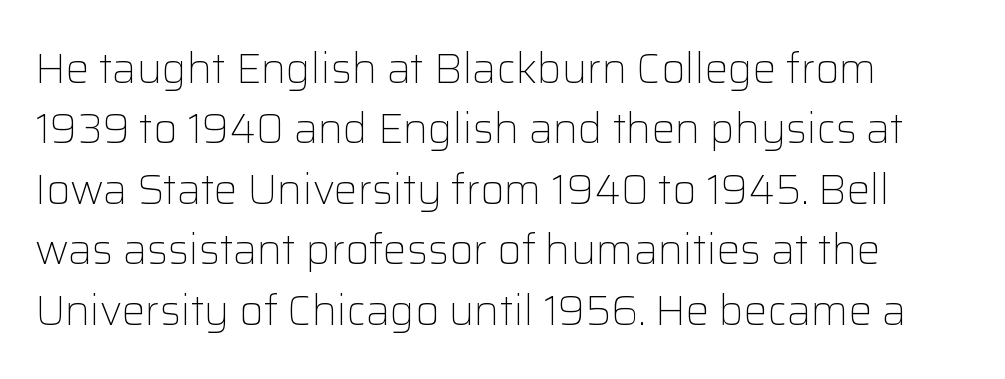
The cut favours lightness, reaching ordinary text weight at its darkest. Character widths vary here, with narrow letters taking less room than wide ones. How are the letters spaced? Ordinarily, with no added tracking. The letters carry no serifs — their stems end cleanly without finishing strokes. Is there any slant? The stems are plumb.
